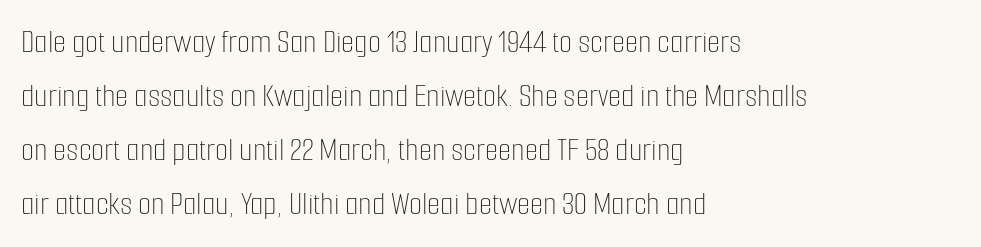
{"italic": "no", "bold": "no", "weight": "thin", "width": "condensed", "stroke_contrast": "low", "x_height": "medium", "monospaced": "no", "underline": "no", "align": "left", "line_spacing": "normal", "line_spacing_ratio": 1.59, "letter_spacing": "normal", "letter_spacing_em": 0.0, "glyph_px": 34}
